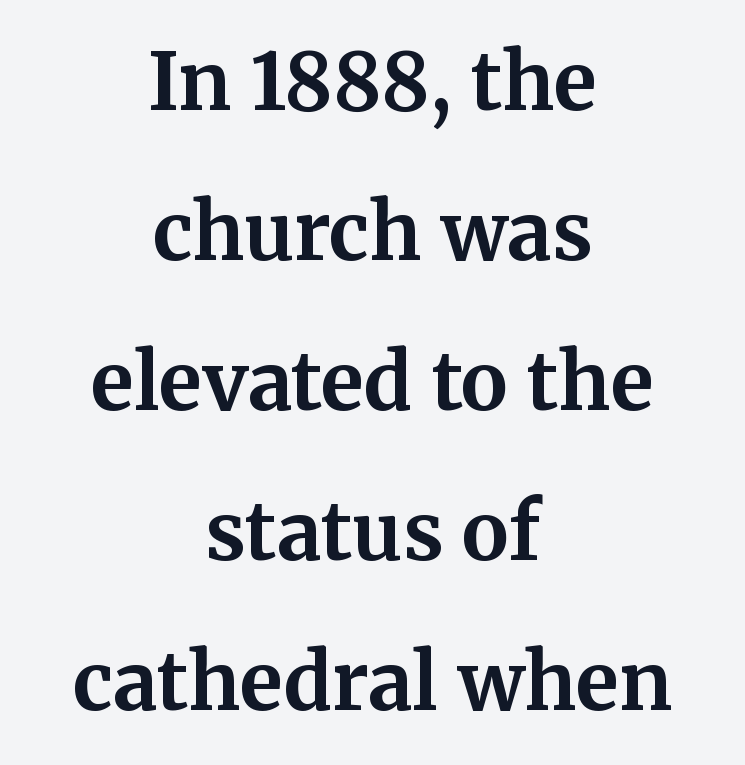
The passage shown is typeset with a serif family. Reading down the column, the eye jumps a long way to each next line. The specimen omits any rule beneath the text block's lines. A centered setting, common on invitations and titles, is used for this passage. Posture: straight, roman, zero tilt. The passage shown is emphatically bold.
